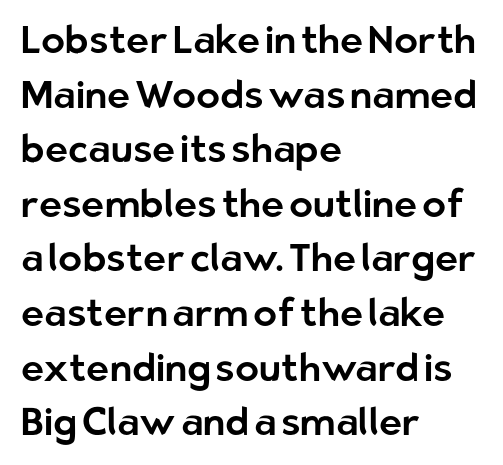
Honestly, the letter spacing is just normal — you wouldn't notice it. The foot of each line stays bare and open. Style check: upright. Here the designer chose a conventional face with non-uniform glyph widths.
